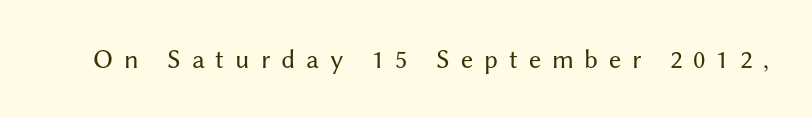
The image shows 27 px text type, upright; set unusually wide letter spacing (+0.4 em), not underlined.
